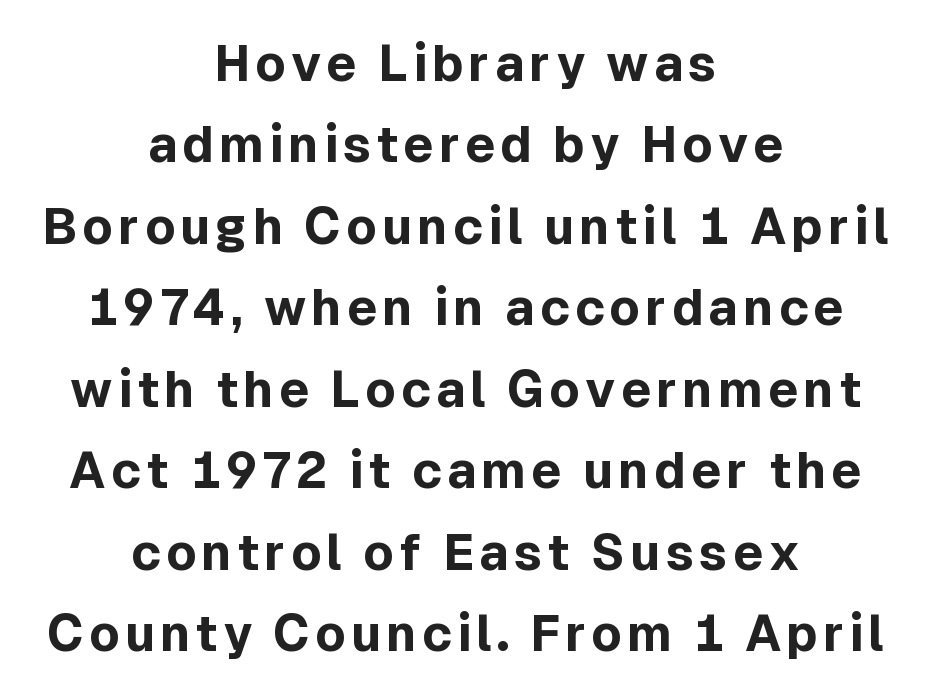
{"serif": "no", "italic": "no", "bold": "yes", "weight": "bold", "width": "normal", "x_height": "medium", "monospaced": "no", "underline": "no", "align": "center", "line_spacing": "normal", "line_spacing_ratio": 1.63, "glyph_px": 50}
